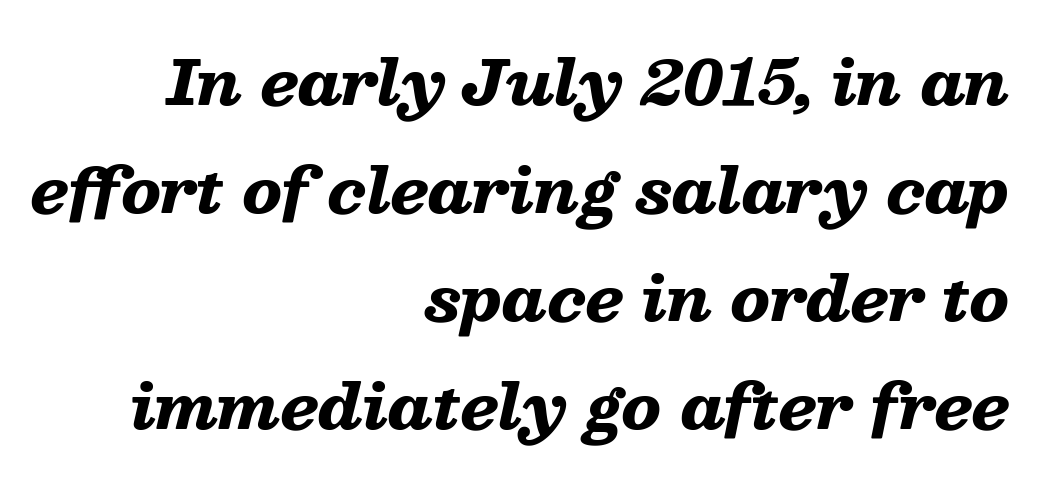
The image shows 61 px heavy, wide type, italic (leaning right); set right-aligned, line spacing 1.77x, normal letter spacing, not underlined; low stroke contrast and a medium x-height.
